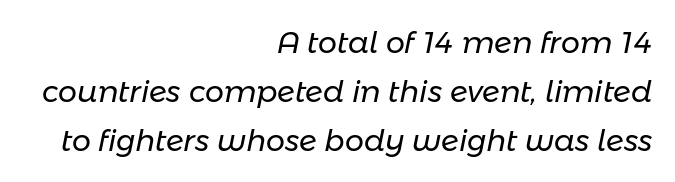
{"italic": "yes", "lean": "right", "slant_degrees": 11, "bold": "no", "weight": "regular", "width": "normal", "stroke_contrast": "low", "x_height": "medium", "monospaced": "no", "underline": "no", "align": "right", "line_spacing": "normal", "line_spacing_ratio": 1.63, "letter_spacing": "normal", "letter_spacing_em": 0.0, "glyph_px": 30}
